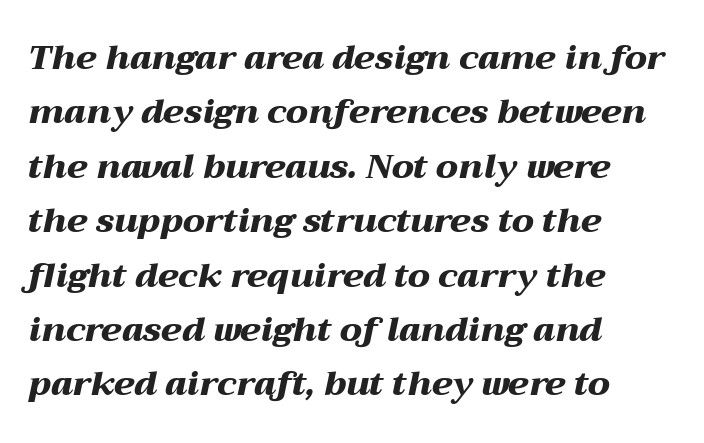
{"italic": "yes", "lean": "right", "slant_degrees": 12, "bold": "yes", "weight": "heavy", "width": "wide", "stroke_contrast": "medium", "x_height": "medium", "monospaced": "no", "underline": "no", "align": "left", "line_spacing": "normal", "line_spacing_ratio": 1.6, "letter_spacing": "normal", "letter_spacing_em": 0.0, "glyph_px": 34}
